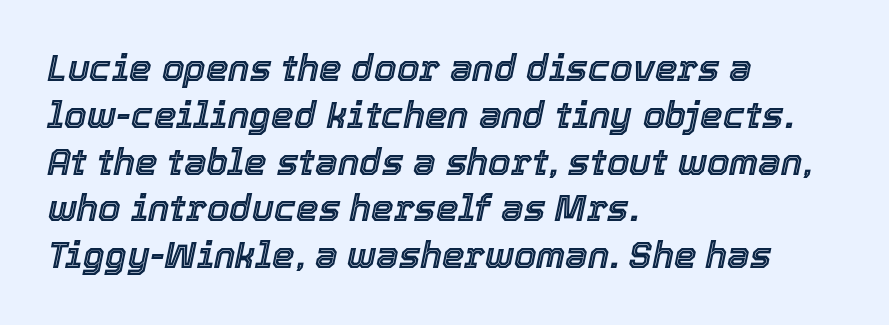
Italic? Definitely — the glyphs are oblique. Observe the ordinary spacing: letters are neighbours, not strangers. A typesetter would call this proportional, since set widths differ per character. This rendering features lettering with no underline. The lines sit at an ordinary, default distance from one another.
